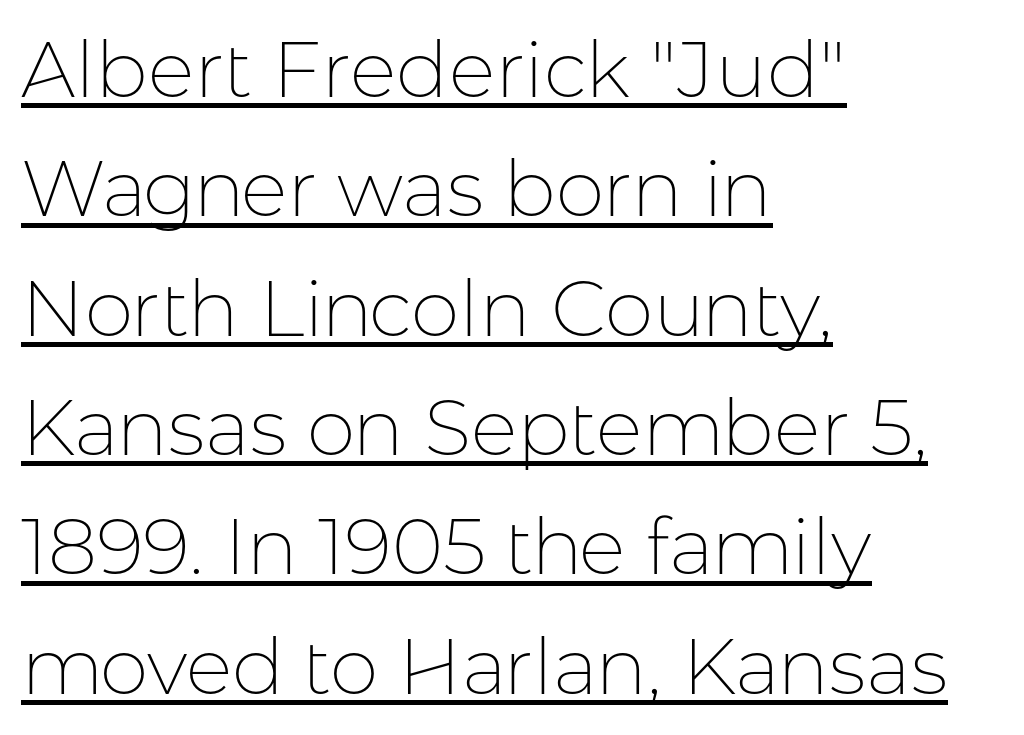
Upright lettering throughout. Serif or sans? Sans — the stroke terminals are bare. Proportional: the letters do not fall into vertical columns. The text block is weighted toward the left margin, trailing off unevenly rightward. Stroke mass is kept to a normal reading level or below. The rendering keeps characters at their native spacing.
